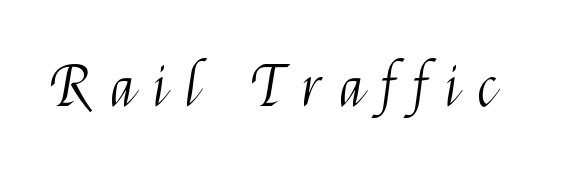
The image shows 56 px light, condensed sans-serif type; set unusually wide letter spacing (+0.35 em), not underlined; medium stroke contrast and a medium x-height.
